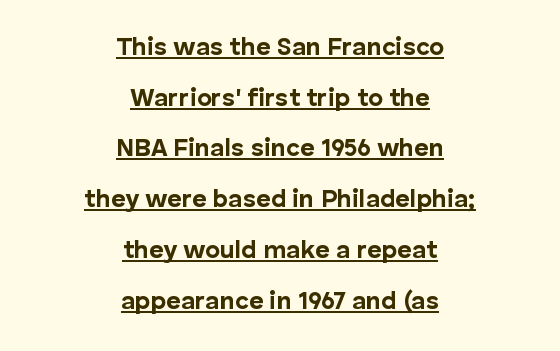
{"italic": "no", "bold": "yes", "underline": "yes", "align": "center", "line_spacing": "loose", "line_spacing_ratio": 2.03, "letter_spacing": "normal", "letter_spacing_em": 0.0, "glyph_px": 25}
